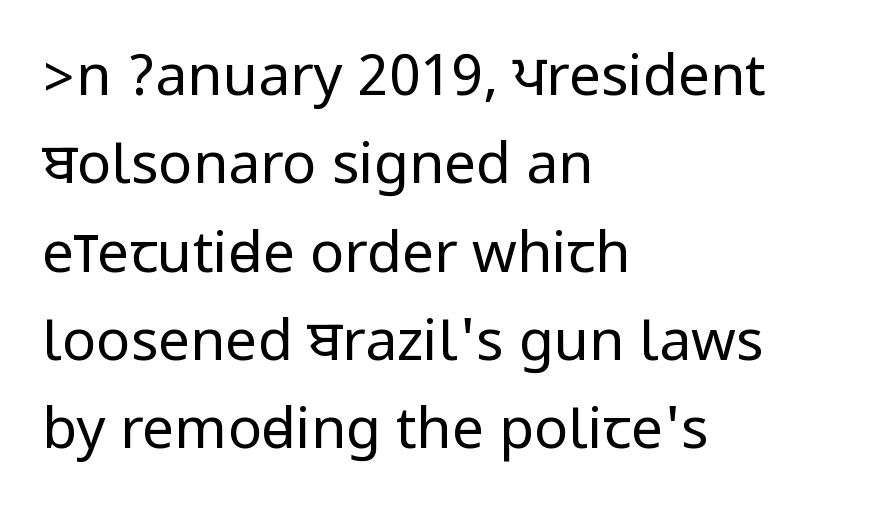
The lettering stays uniformly vertical, giving the passage a roman look. The leading is moderate, giving the passage an even texture. The gaps between neighbouring characters are ordinary and unremarkable. Weight: in the light-to-regular range.
